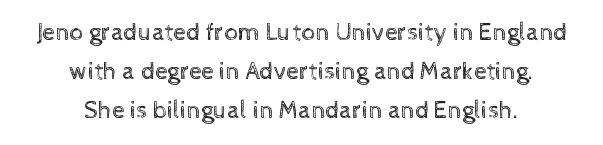
Q: Is the text bold? A: No.
Q: Is the text italic (slanted)? A: No, it is upright.
Q: Is the text underlined? A: No.
Q: How is the paragraph aligned? A: Centered.
Q: Is the spacing between letters normal or unusually wide? A: Normal.
Q: Is the spacing between lines tight, normal or loose? A: Normal.
